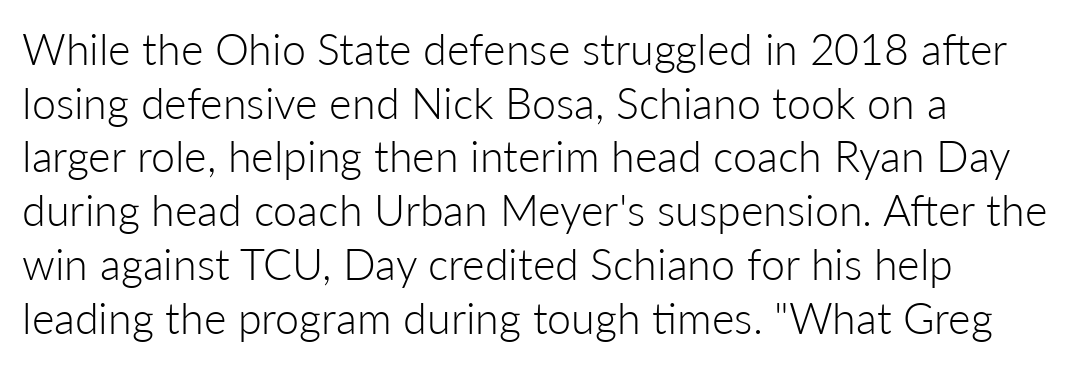
Reading down the column, the eye jumps a familiar distance to each next line. The strokes are not fattened; the text isn't bold. This sample uses an upright cut, with every glyph sitting square on the baseline. The string is rendered with underlining switched off. Each letter's strokes conclude bluntly, with no projecting serifs. Tracking value appears to be zero — textbook default spacing.
